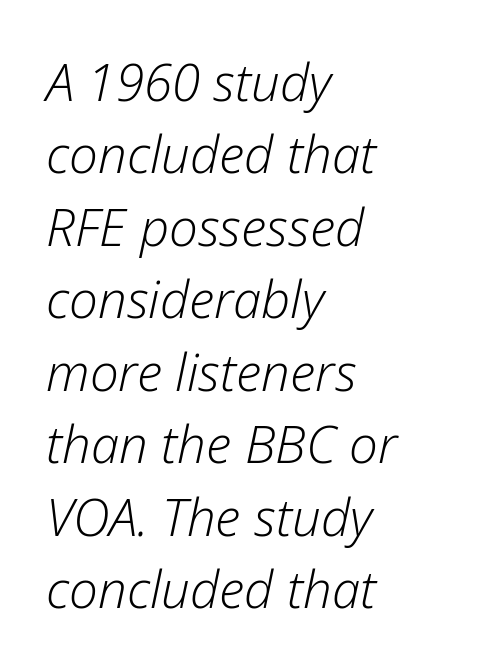
The image shows 51 px light type, italic (leaning right); set left-aligned, normal line spacing (1.42x), normal letter spacing, not underlined; low stroke contrast and a medium x-height.
